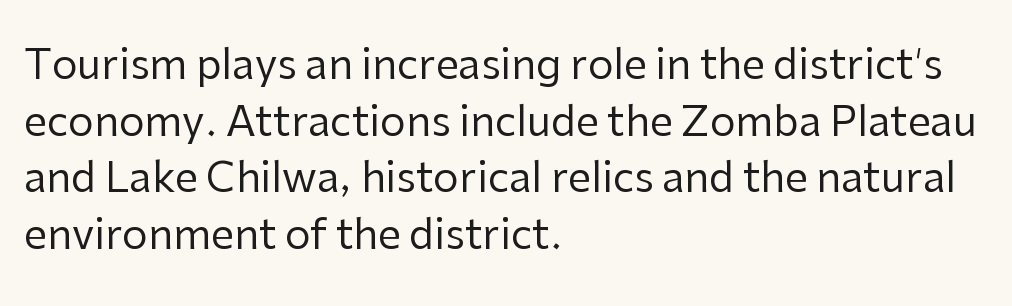
{"serif": "no", "italic": "no", "bold": "no", "weight": "regular", "width": "normal", "stroke_contrast": "low", "x_height": "medium", "monospaced": "no", "underline": "no", "align": "left", "line_spacing": "normal", "line_spacing_ratio": 1.38, "letter_spacing": "normal", "letter_spacing_em": 0.0, "glyph_px": 41}
